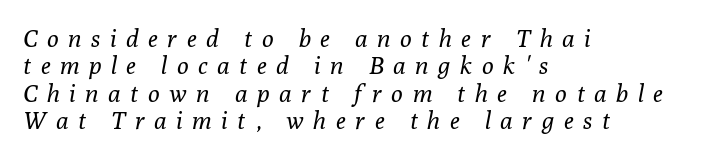
{"italic": "yes", "lean": "right", "slant_degrees": 10, "bold": "no", "underline": "no", "align": "left", "line_spacing": "tight", "line_spacing_ratio": 1.14, "letter_spacing": "wide", "letter_spacing_em": 0.41, "glyph_px": 24}
